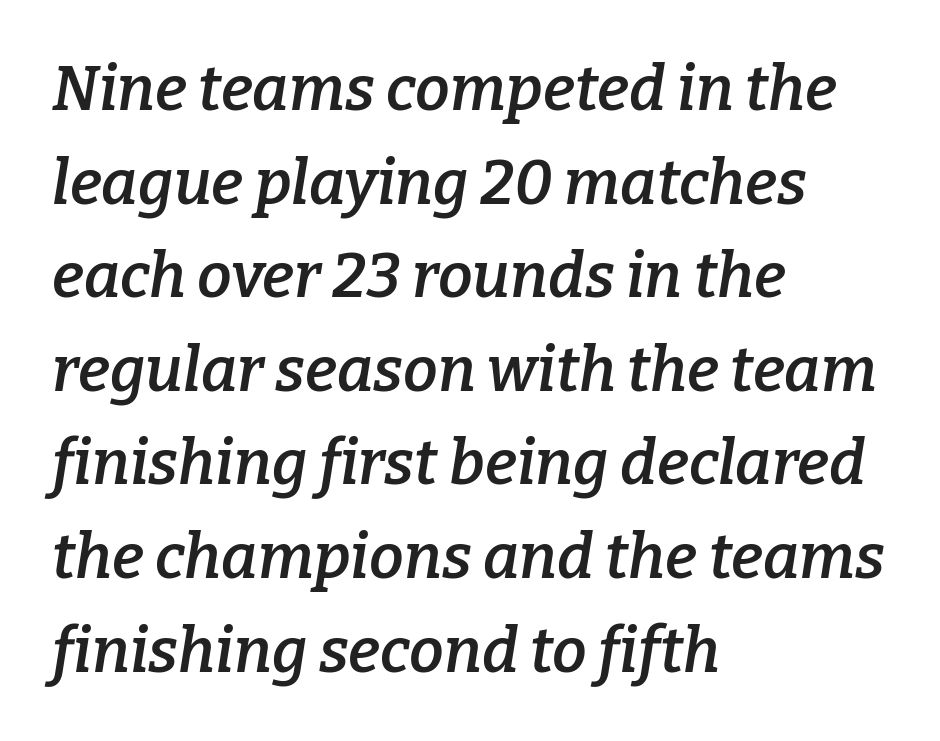
The image shows 62 px semibold serif type, italic (leaning right); set left-aligned, normal line spacing (1.51x), normal letter spacing, not underlined; low stroke contrast and a medium x-height.
